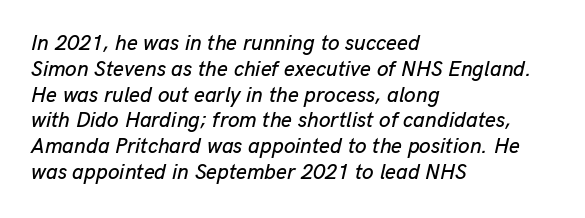
Q: Is the text italic (slanted)? A: Yes, it leans right by about 13 degrees.
Q: Is the text underlined? A: No.
Q: How is the paragraph aligned? A: Left-aligned.
Q: Is the spacing between letters normal or unusually wide? A: Normal.
